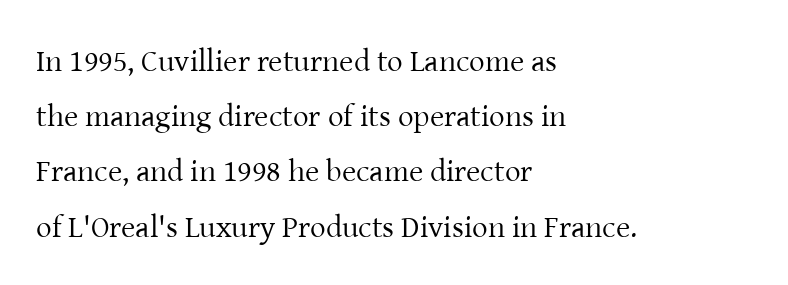
Q: Is the text bold? A: No.
Q: Is the text italic (slanted)? A: No, it is upright.
Q: Is the typeface a serif or a sans-serif typeface? A: Serif.
Q: Is the text underlined? A: No.
Q: How is the paragraph aligned? A: Left-aligned.
Q: Is the spacing between letters normal or unusually wide? A: Normal.
Q: Width (condensed, normal, or wide)? A: Normal.
Q: Stroke contrast? A: Low.
Q: x-height? A: Medium.
Q: Monospaced? A: No.
